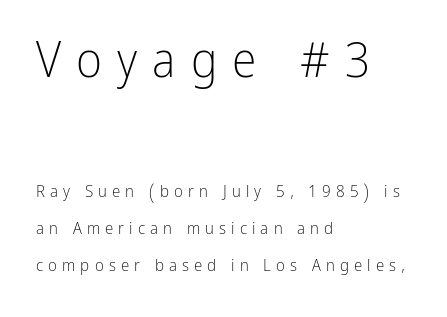
Q: Is the text bold? A: No.
Q: Is the text italic (slanted)? A: No, it is upright.
Q: Is the typeface a serif or a sans-serif typeface? A: Sans-serif.
Q: Is the text underlined? A: No.
Q: How is the paragraph aligned? A: Left-aligned.
Q: Is the spacing between letters normal or unusually wide? A: Unusually wide.
Q: Is the spacing between lines tight, normal or loose? A: Loose.
Q: Which block of text is set in a larger size, the first (top) or the second (bottom)? A: The first (top) one.
Q: Width (condensed, normal, or wide)? A: Condensed.
Q: Stroke contrast? A: Low.
Q: x-height? A: Medium.
Q: Monospaced? A: No.
